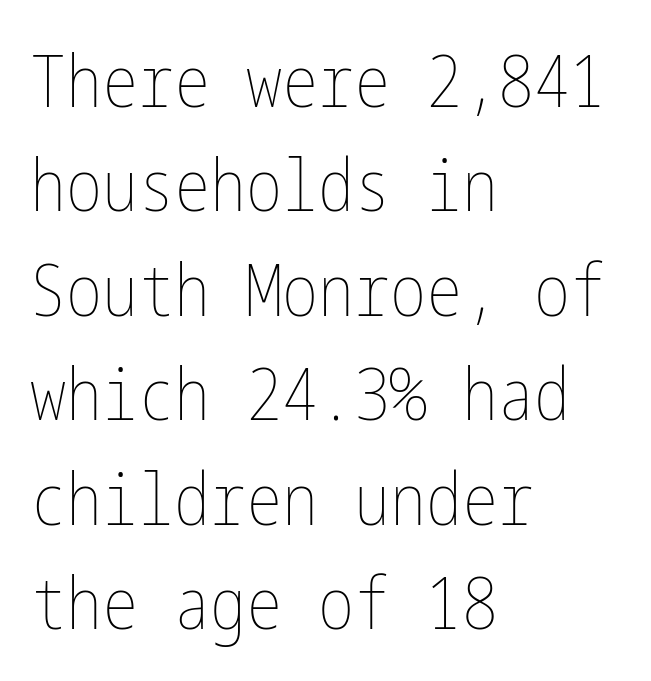
The foot of each line stays bare and open. Stems and bowls with no extra thickness — not bold. This block has exactly the height ordinary leading produces. If you drew a line through each stem, it would be perfectly vertical. Where is the straight margin? On the left. The type is set solid horizontally, with unmodified tracking.
